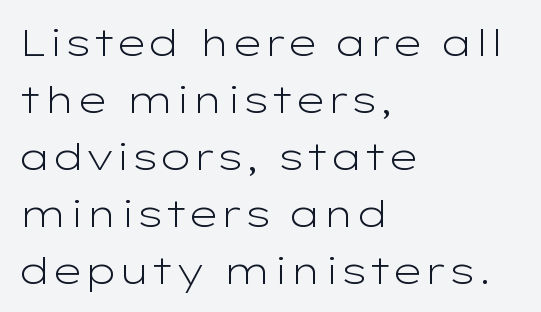
{"serif": "no", "italic": "no", "bold": "no", "weight": "light", "width": "wide", "stroke_contrast": "low", "x_height": "medium", "monospaced": "no", "underline": "no", "align": "left", "line_spacing": "normal", "line_spacing_ratio": 1.5, "letter_spacing": "normal", "letter_spacing_em": 0.0, "glyph_px": 38}
